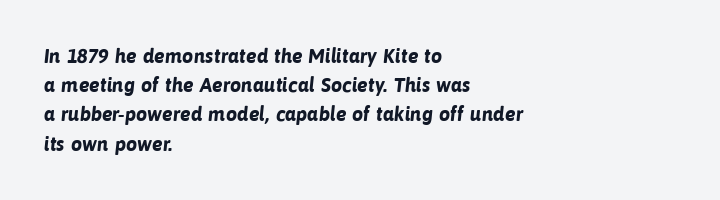
The sample has been set heavy, in full bold. Glyph-to-glyph distance matches everyday printed text. The rows are spaced the way most documents space them. The zone under the glyphs is completely vacant. Every row of glyphs begins at an identical x-position on the left.
